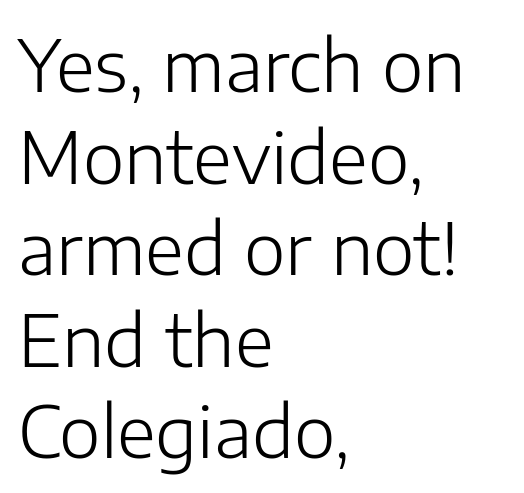
{"serif": "no", "italic": "no", "bold": "no", "weight": "light", "width": "normal", "stroke_contrast": "low", "x_height": "medium", "monospaced": "no", "underline": "no", "align": "left", "line_spacing": "normal", "line_spacing_ratio": 1.29, "letter_spacing": "normal", "letter_spacing_em": 0.0, "glyph_px": 71}
